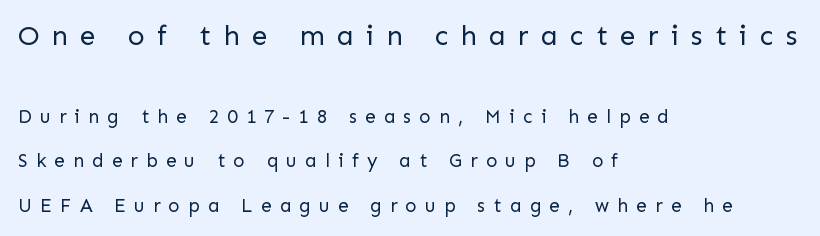
The rendering inserts visible extra space after every character. The strip under each line holds only bare page. The typeface has the unassuming heft of standard copy or less. Varying glyph widths throughout — classic text-font behaviour.
